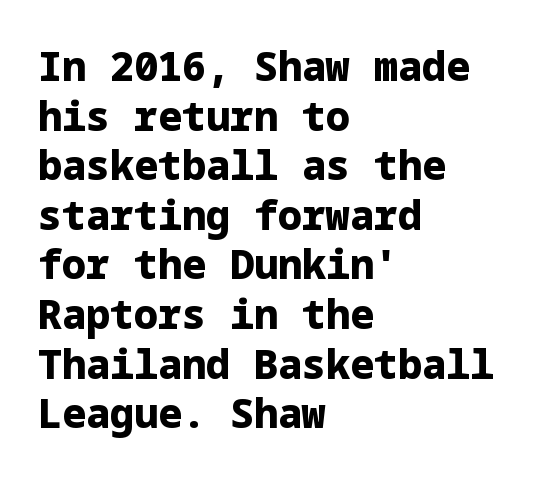
Examine the stroke ends and you'll find no serifs. Look at the stroke-to-counter ratio: heavy, a bold. A bare baseline throughout the passage. The lettering holds an erect, upright posture throughout. Compared with a centered layout, this one pins lines to the left instead. The letterforms sit shoulder to shoulder at normal distance.
